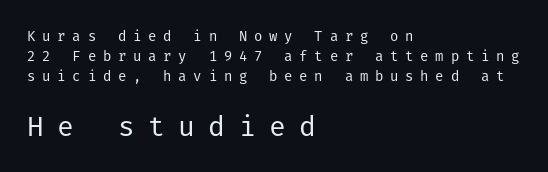
The image shows 28 px regular-weight sans-serif type, upright; set left-aligned, normal line spacing (1.42x), unusually wide letter spacing (+0.48 em), not underlined; the second (bottom) block is 2.0x larger; low stroke contrast and a medium x-height.
